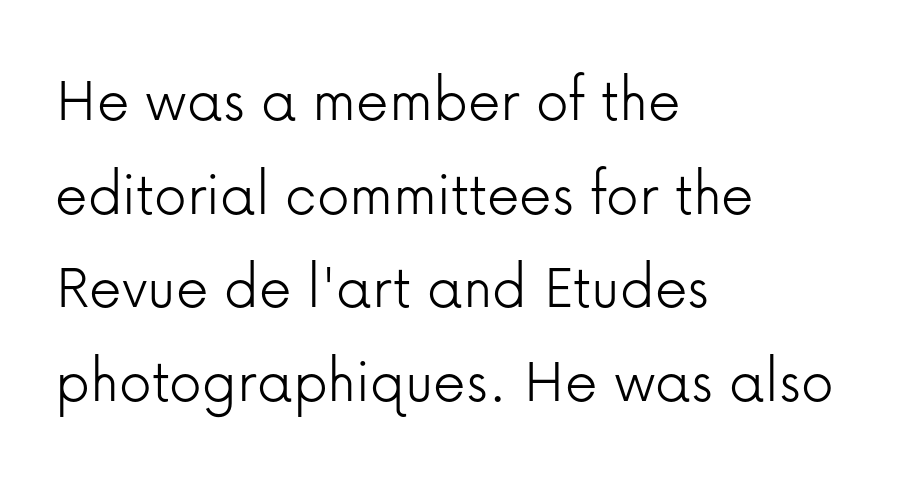
The image shows 65 px light sans-serif type, upright; set left-aligned, normal line spacing (1.44x), normal letter spacing, not underlined; low stroke contrast and a medium x-height.
